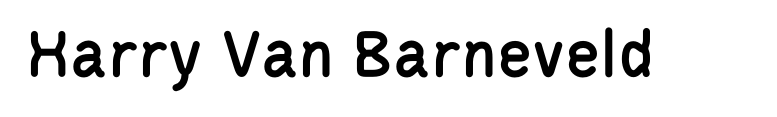
Q: Is the text italic (slanted)? A: No, it is upright.
Q: Is the typeface a serif or a sans-serif typeface? A: Sans-serif.
Q: Is the text underlined? A: No.
Q: Is the spacing between letters normal or unusually wide? A: Normal.
Q: Width (condensed, normal, or wide)? A: Condensed.
Q: Stroke contrast? A: Low.
Q: x-height? A: Large.
Q: Monospaced? A: No.
